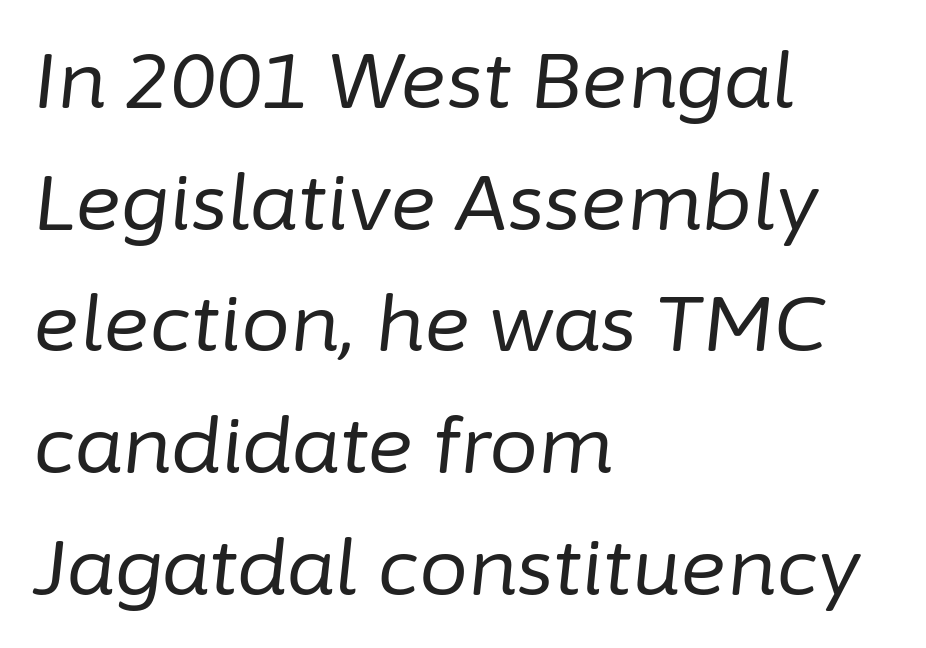
The face looks like a standard text weight, possibly lighter. Compared with ordinary roman type, these characters are visibly tilted. Caption: multi-line text, flush left, ragged right. Descenders hang freely into open space. You could not count columns in this text — the font is proportionally spaced.
